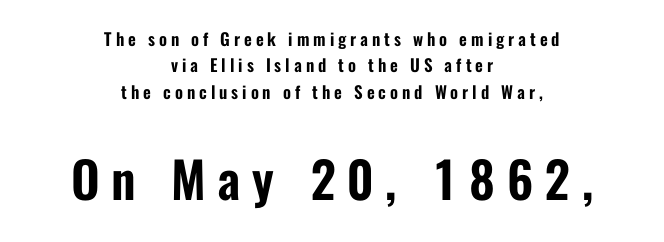
{"serif": "no", "italic": "no", "width": "condensed", "stroke_contrast": "low", "x_height": "medium", "monospaced": "no", "underline": "no", "align": "center", "line_spacing": "normal", "line_spacing_ratio": 1.55, "letter_spacing": "wide", "letter_spacing_em": 0.23, "larger_block": "second", "size_ratio": 2.94, "glyph_px": 50}
